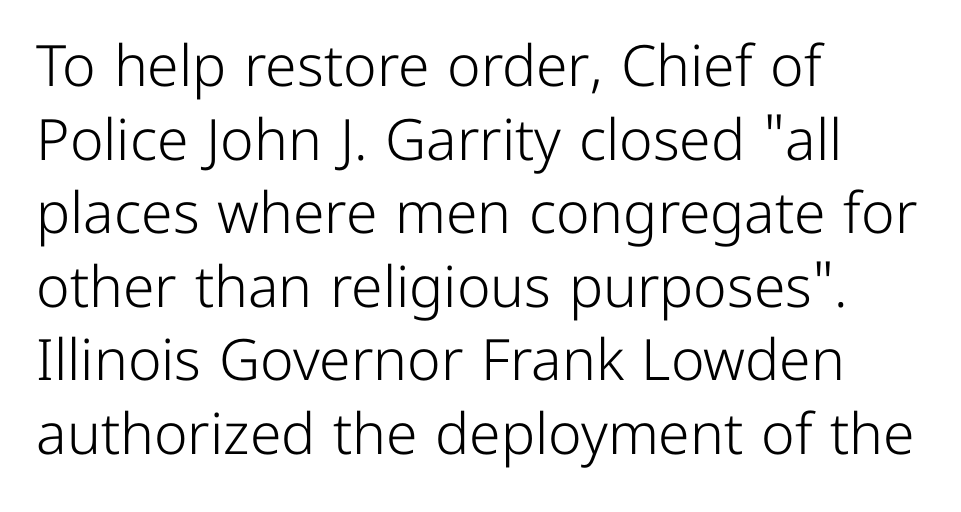
To sum up the face: it is a sans, with no serifs. Glance below the letters and you will spot only blank space. The typeface has the unassuming heft of standard copy or less. Note the varied advance widths — an 'i' is clearly narrower than an 'm'. The passage shown has conventional tracking throughout. One-word summary of the alignment: left.
